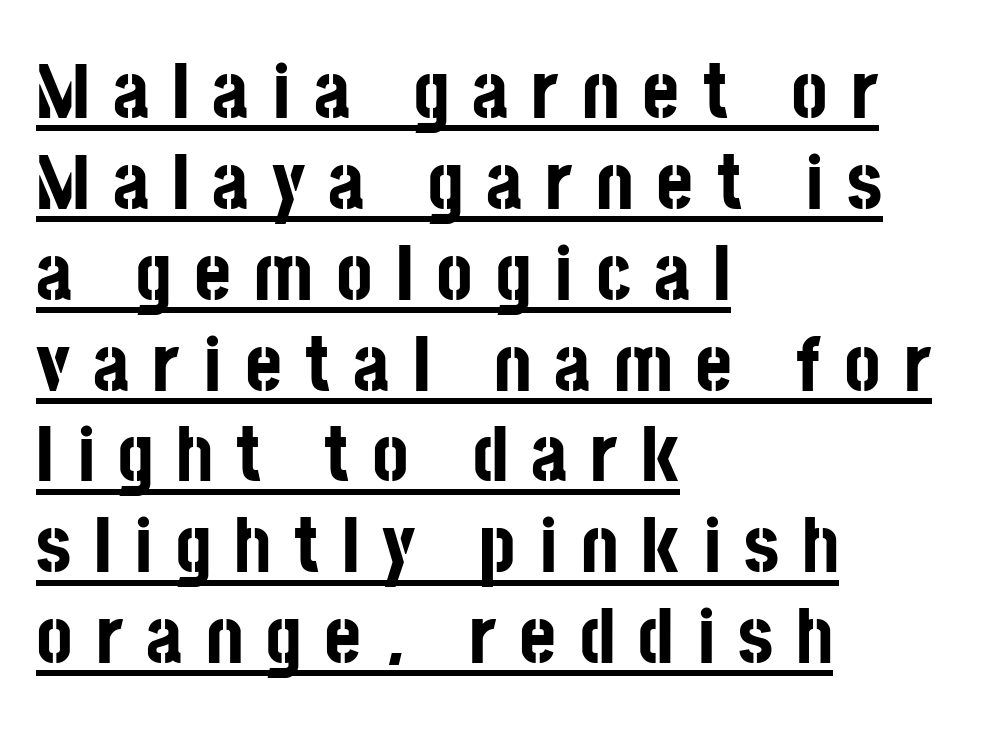
{"serif": "no", "italic": "no", "bold": "yes", "weight": "bold", "width": "condensed", "stroke_contrast": "low", "x_height": "large", "monospaced": "no", "underline": "yes", "align": "left", "line_spacing": "tight", "line_spacing_ratio": 1.15, "letter_spacing": "wide", "letter_spacing_em": 0.29, "glyph_px": 79}
